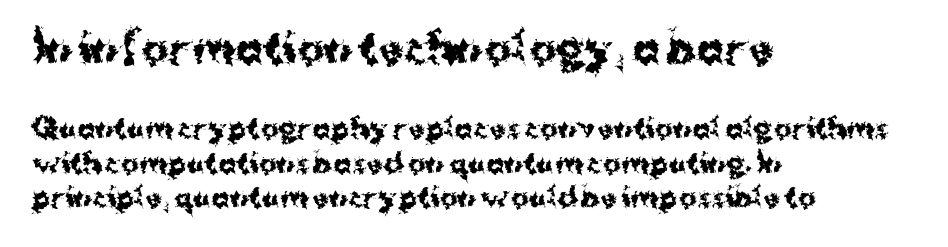
{"serif": "no", "italic": "no", "bold": "yes", "weight": "bold", "width": "normal", "stroke_contrast": "medium", "x_height": "medium", "monospaced": "no", "underline": "no", "align": "left", "line_spacing": "normal", "line_spacing_ratio": 1.28, "letter_spacing": "normal", "letter_spacing_em": 0.0, "larger_block": "first", "size_ratio": 1.52, "glyph_px": 41}
